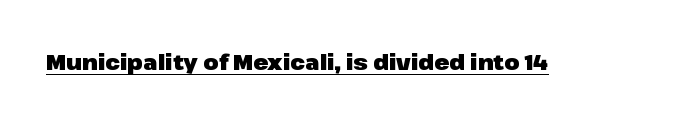
The face used here is rendered with its standard letterfit. These lines were composed using upright roman letters. Strokes here are thick enough to call this a true bold. Is there an underline? Yes — a line sits under the letters.
